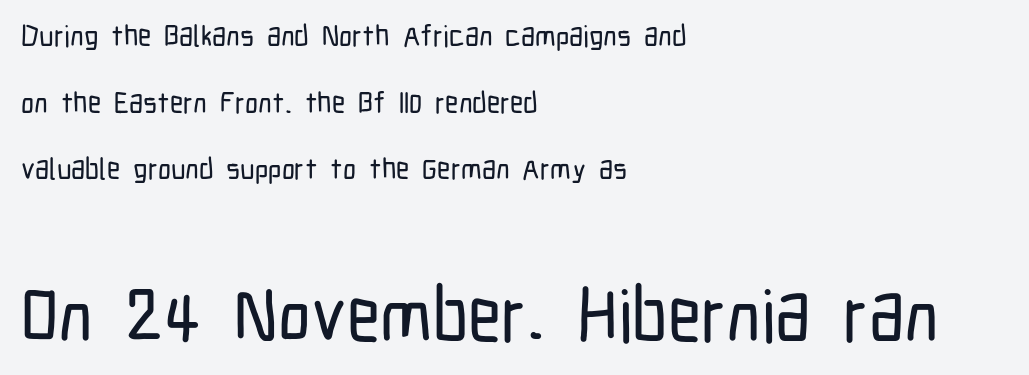
The image shows 73 px condensed sans-serif type, upright; set left-aligned, loose line spacing (2.3x), normal letter spacing, not underlined; the second (bottom) block is 2.52x larger; low stroke contrast and a medium x-height.
